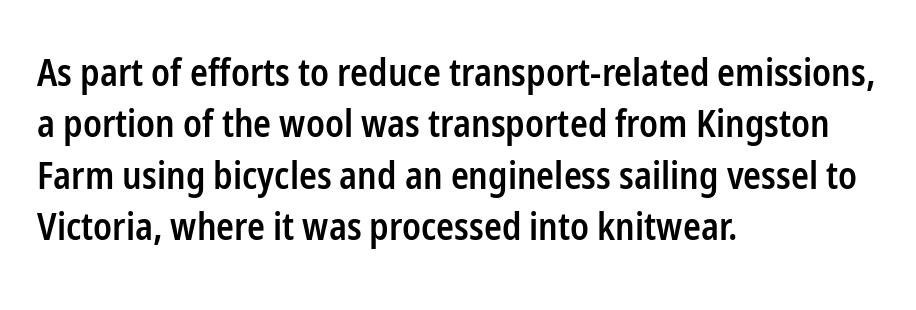
Q: Is the text bold? A: Semi-bold.
Q: Is the text italic (slanted)? A: No, it is upright.
Q: Is the typeface a serif or a sans-serif typeface? A: Sans-serif.
Q: Is the text underlined? A: No.
Q: How is the paragraph aligned? A: Left-aligned.
Q: Is the spacing between letters normal or unusually wide? A: Normal.
Q: Is the spacing between lines tight, normal or loose? A: Normal.
Q: Width (condensed, normal, or wide)? A: Condensed.
Q: Stroke contrast? A: Low.
Q: x-height? A: Medium.
Q: Monospaced? A: No.
